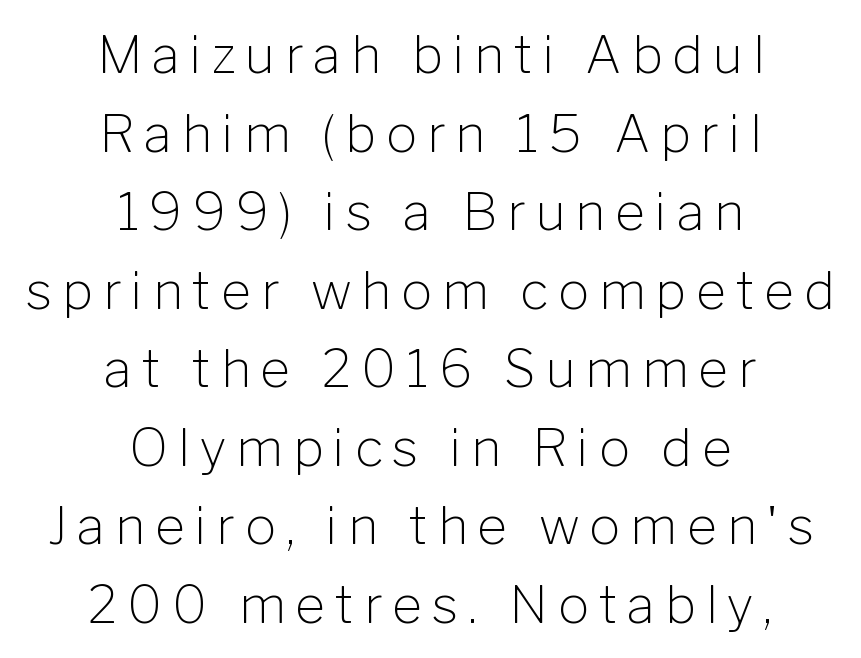
It's the straight-up-and-down kind of type. Horizontal bands of white between lines are of average thickness. Is this a sans? Yes — the strokes have no serifs. Unmarked baselines from the first word to the last. Looks like regular typesetting: each glyph gets only the width it needs.
